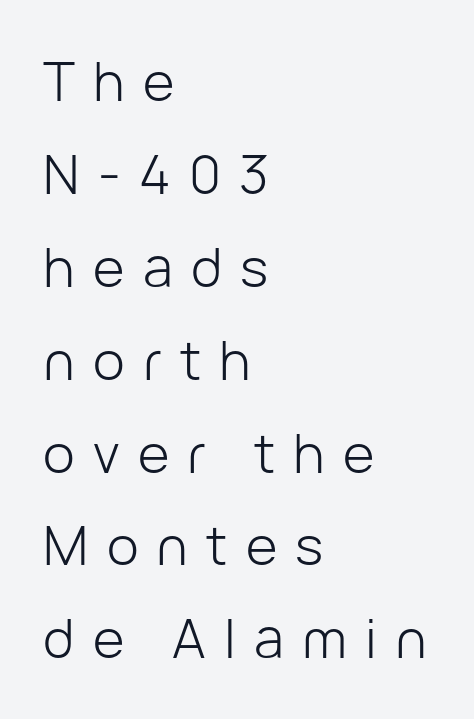
{"serif": "no", "italic": "no", "bold": "no", "weight": "light", "width": "normal", "stroke_contrast": "low", "x_height": "medium", "monospaced": "no", "underline": "no", "align": "left", "line_spacing_ratio": 1.72, "letter_spacing": "wide", "letter_spacing_em": 0.34, "glyph_px": 54}
